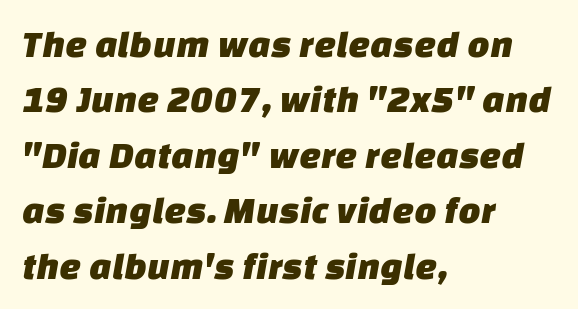
The image shows 39 px sans-serif type; set left-aligned, normal line spacing (1.42x), normal letter spacing, not underlined; low stroke contrast and a large x-height.
